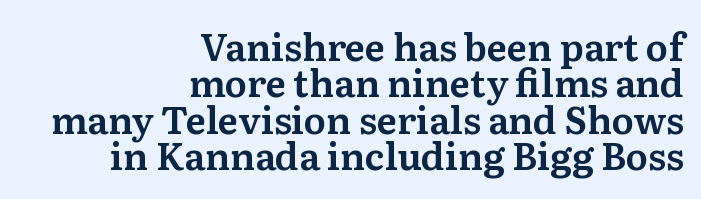
{"serif": "yes", "italic": "no", "width": "normal", "stroke_contrast": "medium", "x_height": "medium", "monospaced": "no", "underline": "no", "align": "right", "line_spacing": "tight", "line_spacing_ratio": 0.98, "letter_spacing": "normal", "letter_spacing_em": 0.0, "glyph_px": 37}
